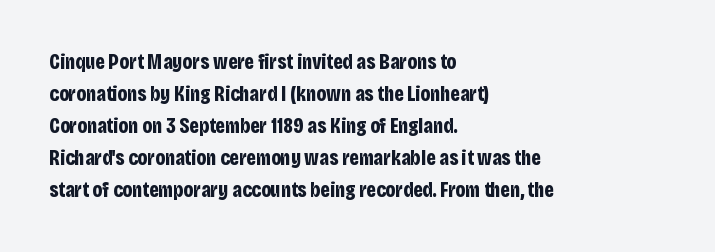
Q: Is the text bold? A: Yes.
Q: Is the text italic (slanted)? A: No, it is upright.
Q: Is the text underlined? A: No.
Q: How is the paragraph aligned? A: Left-aligned.
Q: Is the spacing between letters normal or unusually wide? A: Normal.
Q: Is the spacing between lines tight, normal or loose? A: Normal.
